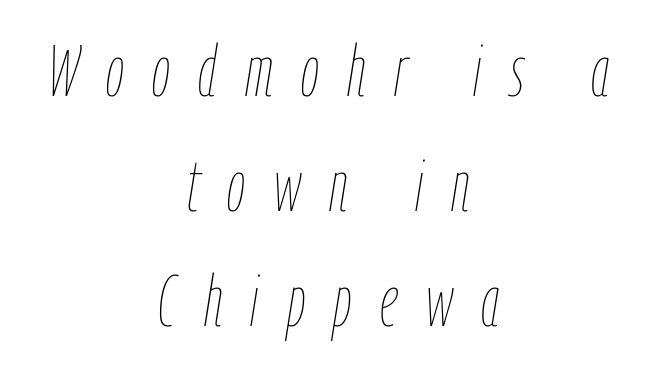
{"italic": "yes", "lean": "right", "slant_degrees": 9, "bold": "no", "weight": "thin", "width": "condensed", "stroke_contrast": "low", "x_height": "medium", "monospaced": "no", "underline": "no", "align": "center", "line_spacing": "normal", "line_spacing_ratio": 1.6, "letter_spacing": "wide", "letter_spacing_em": 0.39, "glyph_px": 72}
